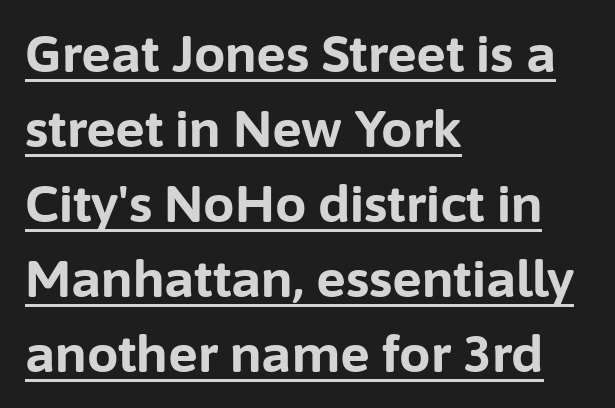
Spacing verdict: proportional, widths tailored to each character. Style check: upright. Is the type bold? Yes — the strokes are clearly thick and heavy. The sample's only ornament is a line tracing under the words.
